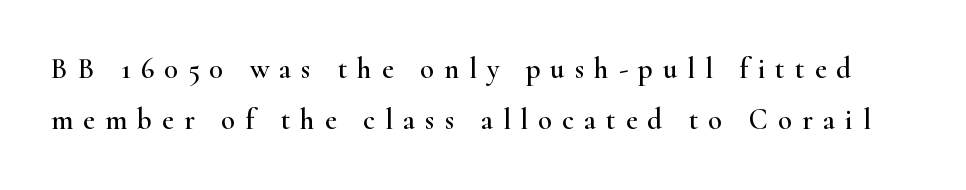
{"serif": "yes", "italic": "no", "width": "wide", "stroke_contrast": "high", "x_height": "small", "monospaced": "no", "underline": "no", "line_spacing_ratio": 1.76, "letter_spacing": "wide", "letter_spacing_em": 0.34, "glyph_px": 29}
